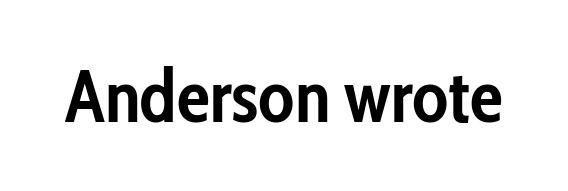
The image shows 74 px semibold, condensed sans-serif type, upright; set normal letter spacing, not underlined; low stroke contrast and a medium x-height.
